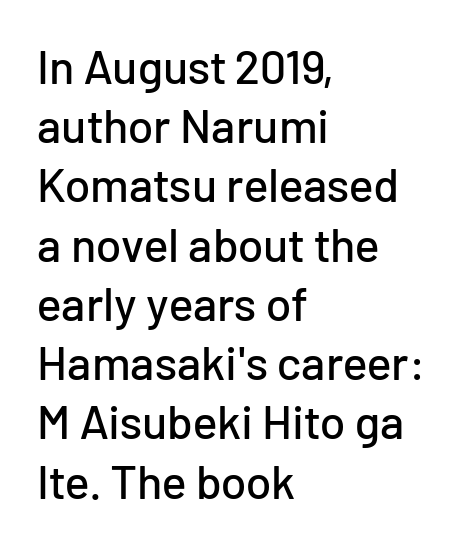
A roman cut, with each character standing at attention. A clean baseline with only descenders dipping below it. Note: no serifs on the glyphs. Which margin do the lines hug? The left one — the right edge is uneven. These lines keep a tight, regular rhythm from letter to letter. The rendering uses natural spacing where letterforms have individual widths.
